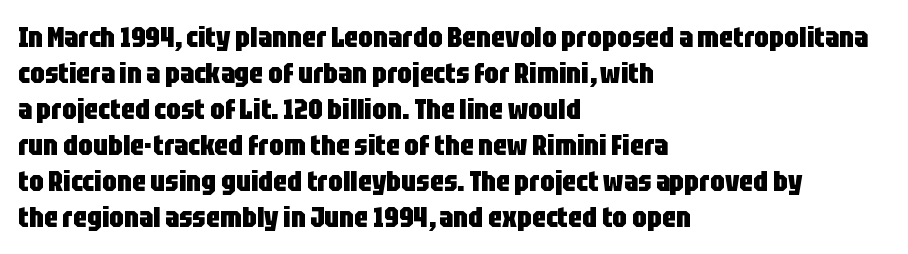
Q: Is the text bold? A: Yes.
Q: Is the text italic (slanted)? A: No, it is upright.
Q: Is the typeface a serif or a sans-serif typeface? A: Sans-serif.
Q: Is the text underlined? A: No.
Q: How is the paragraph aligned? A: Left-aligned.
Q: Is the spacing between letters normal or unusually wide? A: Normal.
Q: Width (condensed, normal, or wide)? A: Condensed.
Q: Stroke contrast? A: Low.
Q: x-height? A: Large.
Q: Monospaced? A: No.
